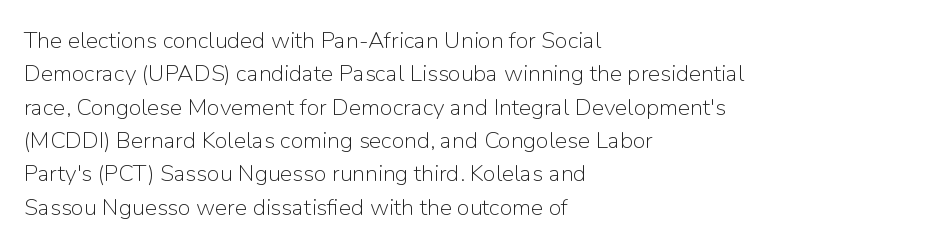
Q: Is the text bold? A: No.
Q: Is the text italic (slanted)? A: No, it is upright.
Q: Is the text underlined? A: No.
Q: How is the paragraph aligned? A: Left-aligned.
Q: Is the spacing between letters normal or unusually wide? A: Normal.
Q: Is the spacing between lines tight, normal or loose? A: Normal.
